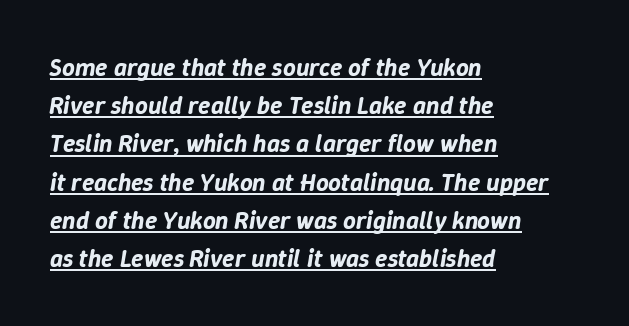
Characters are canted at an angle relative to the baseline's perpendicular. These lines stack with their left ends in a neat column. A baseline rule has been typeset under these characters. Compared with typical paragraphs, the rows here are spaced about the same. Look at the tracking — it's just the regular setting, nothing added.
